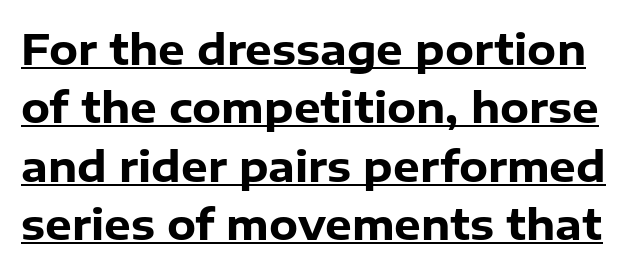
Strong, thick strokes mark this as bold type. Here the designer chose a conventional face with non-uniform glyph widths. Characters remain perfectly vertical along every line. Honestly, the letter spacing is just normal — you wouldn't notice it.
